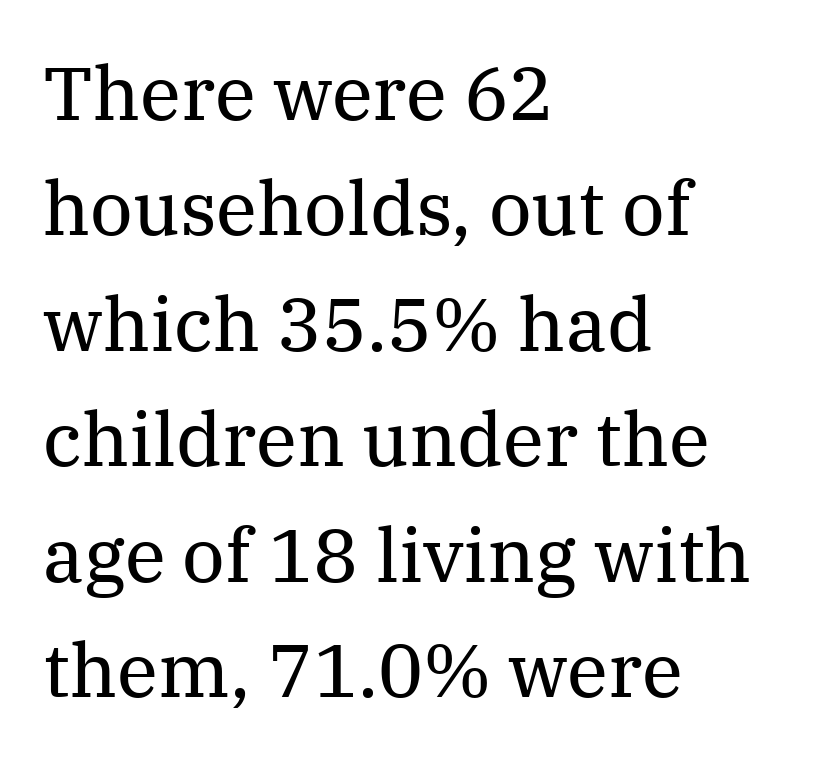
{"serif": "yes", "italic": "no", "bold": "no", "weight": "regular", "width": "normal", "stroke_contrast": "medium", "x_height": "medium", "monospaced": "no", "underline": "no", "align": "left", "line_spacing": "normal", "line_spacing_ratio": 1.54, "letter_spacing": "normal", "letter_spacing_em": 0.0, "glyph_px": 75}
